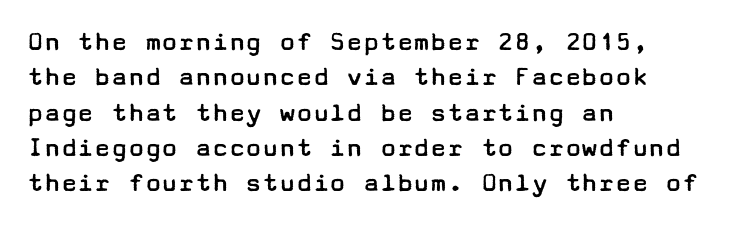
The image shows 28 px regular-weight, wide sans-serif type, upright; set left-aligned, normal line spacing (1.26x), normal letter spacing, not underlined; low stroke contrast and a medium x-height.
